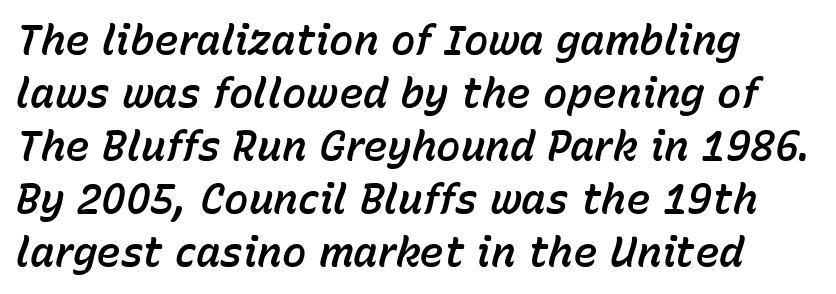
The image shows 41 px text type, italic (leaning right); set normal line spacing (1.29x), normal letter spacing, not underlined; low stroke contrast and a medium x-height.
